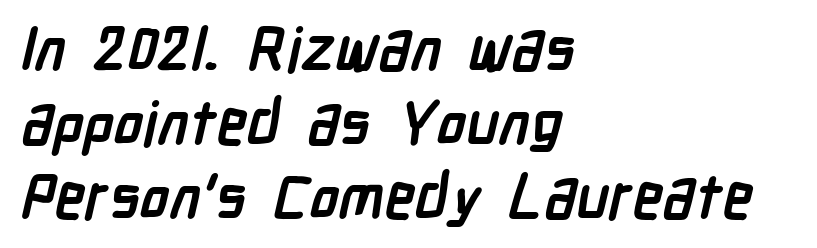
The image shows 61 px semibold, condensed sans-serif type; set left-aligned, line spacing 1.21x, normal letter spacing, not underlined; low stroke contrast and a medium x-height.
